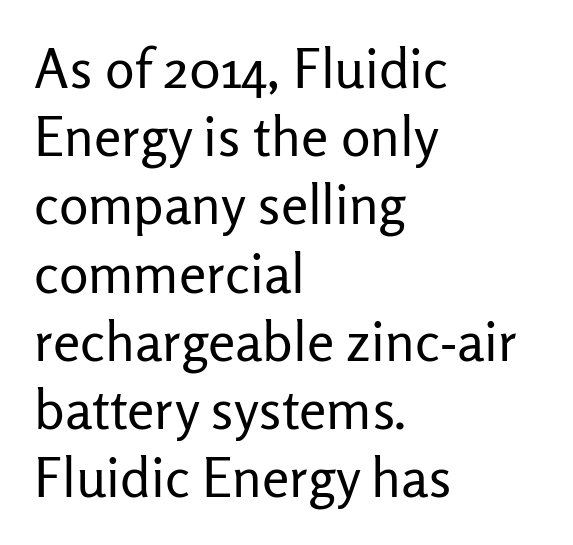
{"serif": "no", "italic": "no", "bold": "no", "weight": "regular", "width": "normal", "stroke_contrast": "low", "x_height": "medium", "monospaced": "no", "underline": "no", "align": "left", "line_spacing_ratio": 1.24, "letter_spacing": "normal", "letter_spacing_em": 0.0, "glyph_px": 55}
